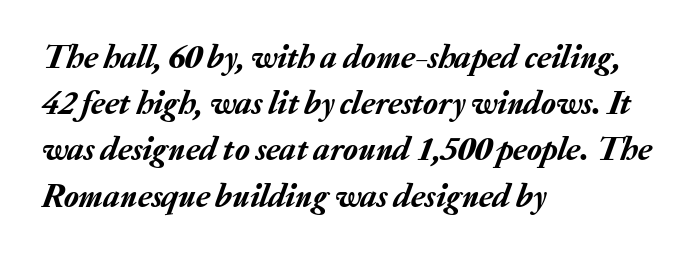
The image shows 34 px text type, italic (leaning right); set left-aligned, normal line spacing (1.36x), normal letter spacing, not underlined; low stroke contrast and a medium x-height.
